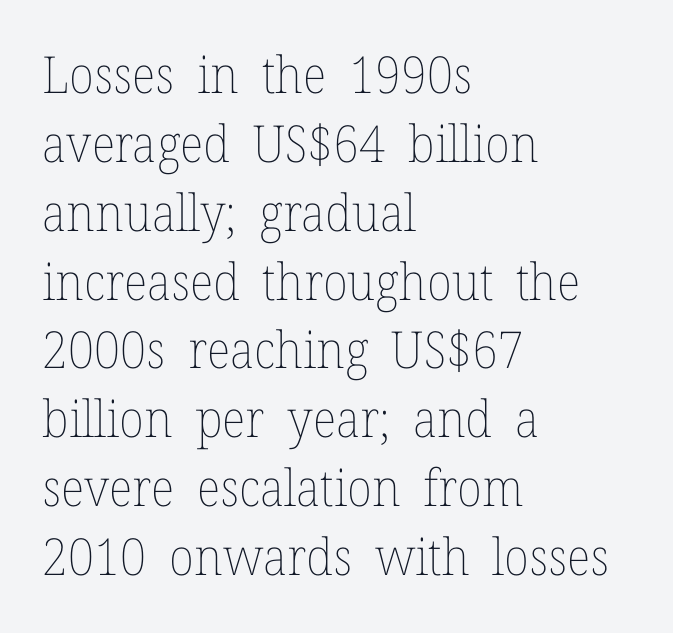
{"italic": "no", "bold": "no", "weight": "thin", "width": "normal", "stroke_contrast": "low", "x_height": "medium", "monospaced": "no", "underline": "no", "align": "left", "line_spacing": "normal", "line_spacing_ratio": 1.35, "letter_spacing": "normal", "letter_spacing_em": 0.0, "glyph_px": 51}
